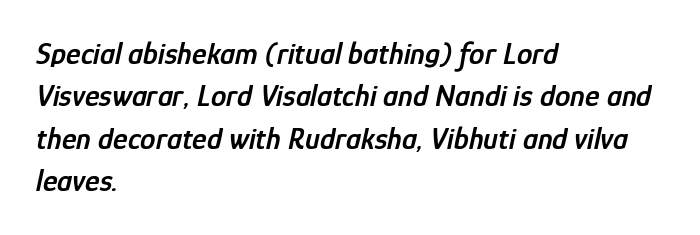
Its strokes are somewhat broadened, the hallmark of semibold type. How are the letters spaced? Ordinarily, with no added tracking. The lines sit at an ordinary, default distance from one another. The specimen omits any rule beneath the text block's lines.
